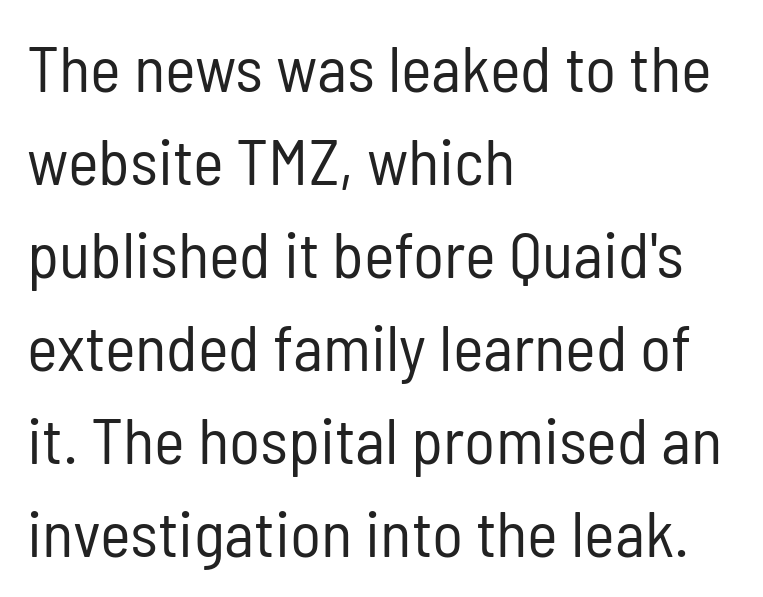
Note the varied advance widths — an 'i' is clearly narrower than an 'm'. Vertical strokes here are truly vertical. Default kerning and tracking; the words read as compact shapes. The paragraph shown leans on its left margin. The face looks like a standard text weight, possibly lighter.
